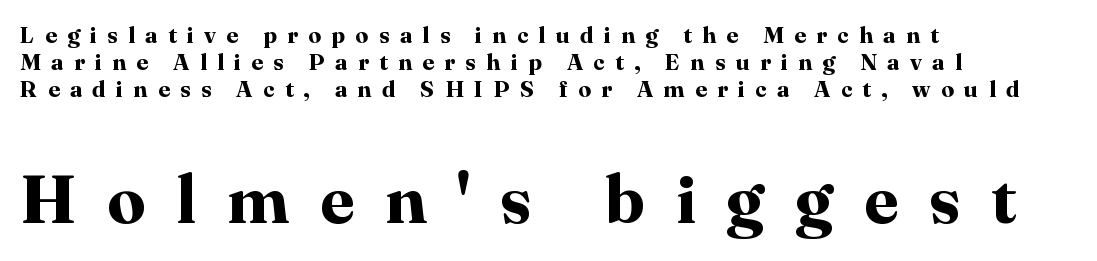
A serif font was chosen for this passage. The letters in the lower block stand taller than those in the block above. The passage shown is emphatically bold. Think of a printed novel: that variable character pitch is what you see here. Plain, unruled lines of type. Someone cranked the tracking dial way up on this one.
